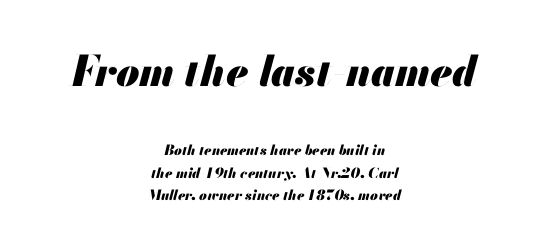
The image shows 42 px heavy type, italic (leaning right); set centered, normal line spacing (1.61x), normal letter spacing, not underlined; the first (top) block is 3.0x larger; medium stroke contrast and a small x-height.
